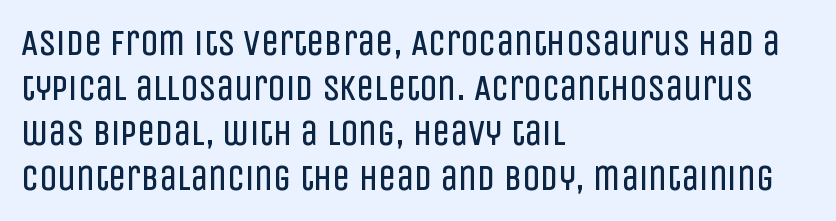
The image shows 36 px regular-weight, condensed sans-serif type, upright; set left-aligned, normal line spacing (1.25x), normal letter spacing, not underlined; low stroke contrast and a large x-height.
